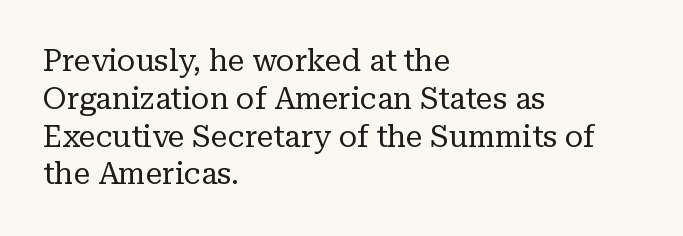
No heavy texture on the line: the type isn't bold. Compared with a centered layout, this one pins lines to the left instead. These lines keep a tight, regular rhythm from letter to letter. This sample uses a serif face.
